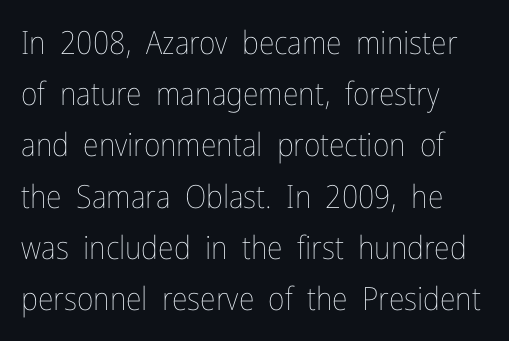
{"italic": "no", "bold": "no", "weight": "thin", "width": "condensed", "stroke_contrast": "low", "x_height": "medium", "monospaced": "no", "underline": "no", "align": "left", "line_spacing": "normal", "line_spacing_ratio": 1.6, "letter_spacing": "normal", "letter_spacing_em": 0.0, "glyph_px": 32}
